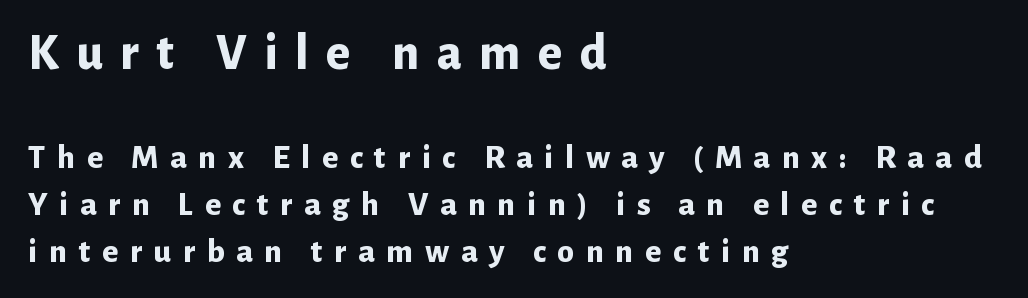
Q: Is the text bold? A: Yes.
Q: Is the text italic (slanted)? A: No, it is upright.
Q: Is the typeface a serif or a sans-serif typeface? A: Sans-serif.
Q: Is the text underlined? A: No.
Q: How is the paragraph aligned? A: Left-aligned.
Q: Is the spacing between letters normal or unusually wide? A: Unusually wide.
Q: Is the spacing between lines tight, normal or loose? A: Normal.
Q: Which block of text is set in a larger size, the first (top) or the second (bottom)? A: The first (top) one.
Q: Width (condensed, normal, or wide)? A: Normal.
Q: Stroke contrast? A: Low.
Q: x-height? A: Medium.
Q: Monospaced? A: No.
